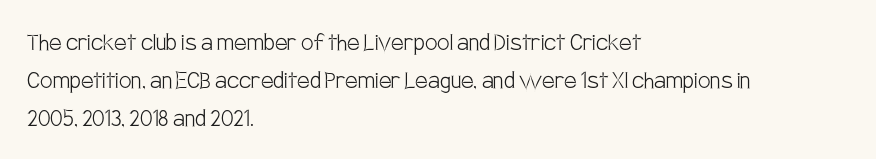
{"serif": "no", "italic": "no", "bold": "no", "weight": "light", "width": "condensed", "stroke_contrast": "low", "x_height": "large", "monospaced": "no", "underline": "no", "align": "left", "line_spacing": "normal", "line_spacing_ratio": 1.35, "letter_spacing": "normal", "letter_spacing_em": 0.0, "glyph_px": 28}
